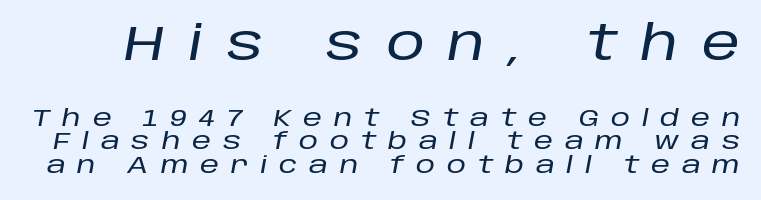
{"italic": "yes", "lean": "right", "slant_degrees": 10, "width": "normal", "stroke_contrast": "low", "x_height": "large", "monospaced": "no", "underline": "no", "line_spacing": "tight", "line_spacing_ratio": 0.97, "letter_spacing": "wide", "letter_spacing_em": 0.49, "larger_block": "first", "size_ratio": 2.0, "glyph_px": 48}
